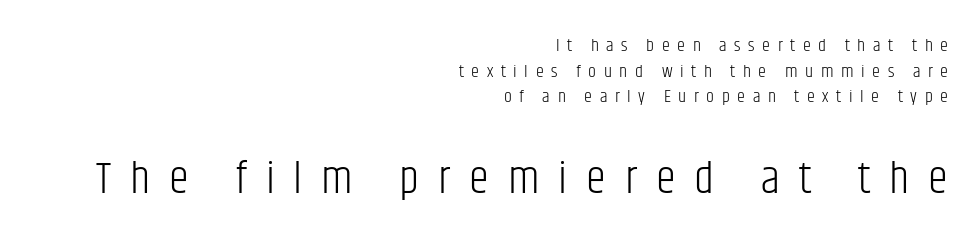
{"serif": "no", "italic": "no", "bold": "no", "weight": "light", "width": "condensed", "stroke_contrast": "low", "x_height": "large", "monospaced": "no", "underline": "no", "align": "right", "line_spacing": "normal", "line_spacing_ratio": 1.42, "letter_spacing": "wide", "letter_spacing_em": 0.42, "larger_block": "second", "size_ratio": 2.5, "glyph_px": 45}
